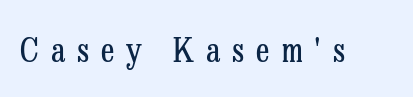
The image shows 33 px regular-weight, condensed serif type, upright; set unusually wide letter spacing (+0.37 em), not underlined; low stroke contrast and a medium x-height.
